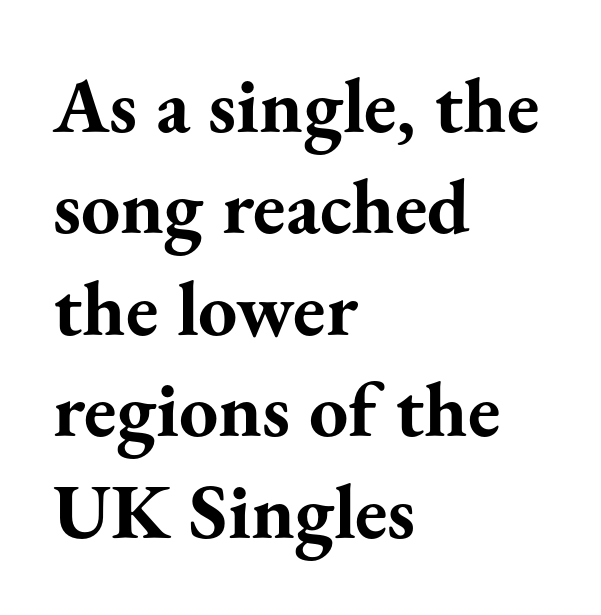
{"serif": "yes", "italic": "no", "bold": "yes", "weight": "bold", "width": "normal", "stroke_contrast": "medium", "x_height": "small", "monospaced": "no", "underline": "no", "align": "left", "line_spacing": "normal", "line_spacing_ratio": 1.3, "letter_spacing": "normal", "letter_spacing_em": 0.0, "glyph_px": 78}
